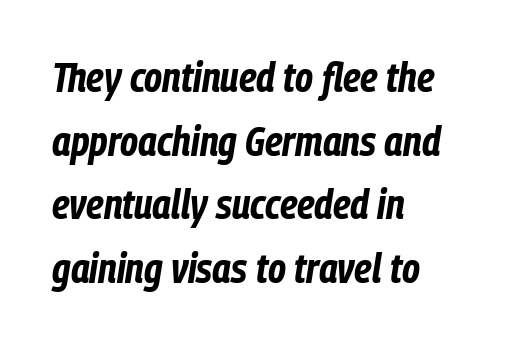
The image shows 41 px bold, condensed type, italic (leaning right); set left-aligned, normal line spacing (1.55x), normal letter spacing, not underlined; low stroke contrast and a medium x-height.
